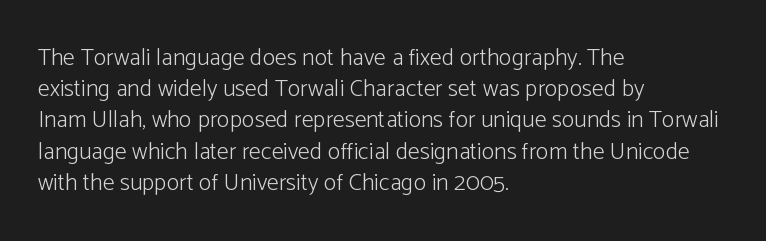
Q: Is the text bold? A: No.
Q: Is the text italic (slanted)? A: No, it is upright.
Q: Is the text underlined? A: No.
Q: How is the paragraph aligned? A: Left-aligned.
Q: Is the spacing between letters normal or unusually wide? A: Normal.
Q: Is the spacing between lines tight, normal or loose? A: Normal.
